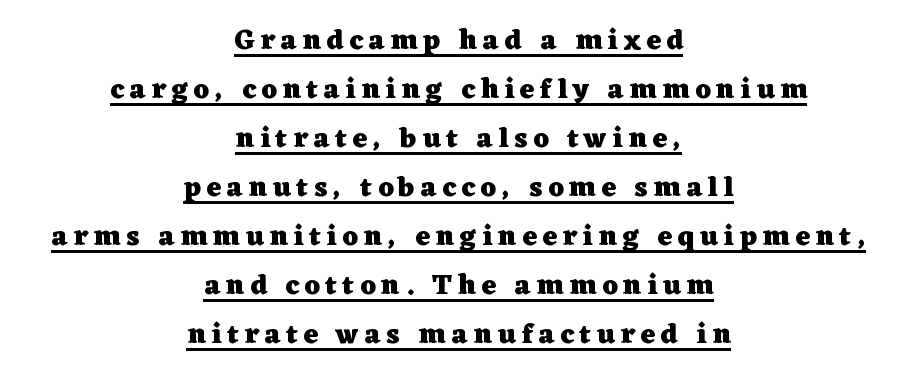
{"serif": "yes", "italic": "no", "bold": "yes", "weight": "heavy", "width": "wide", "stroke_contrast": "low", "x_height": "medium", "monospaced": "no", "underline": "yes", "align": "center", "line_spacing_ratio": 1.75, "letter_spacing": "wide", "letter_spacing_em": 0.2, "glyph_px": 28}
